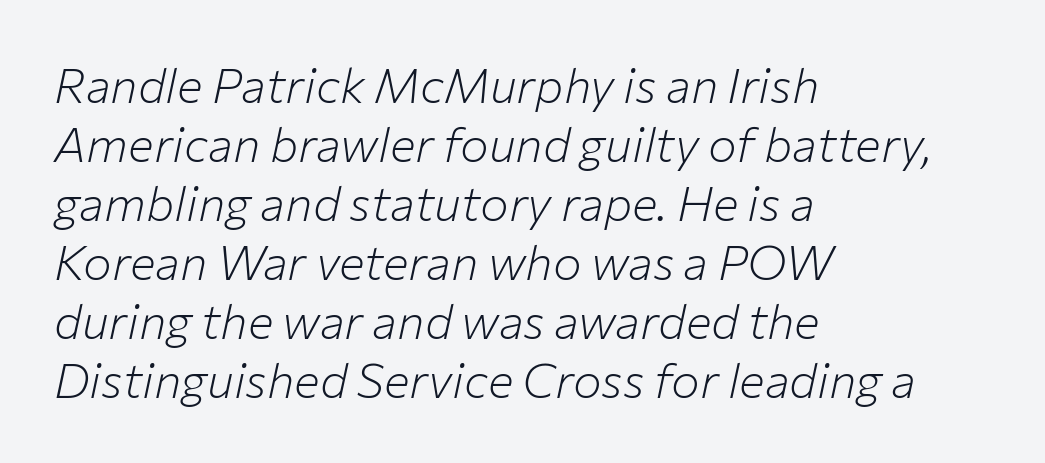
On a weight scale, this lands at 450 or below. The passage shown leans; its letterforms are oblique. Descenders are the only things crossing below the line. Leftover space on each line is placed entirely after the last word. Caption: standard tracking, unaltered.
